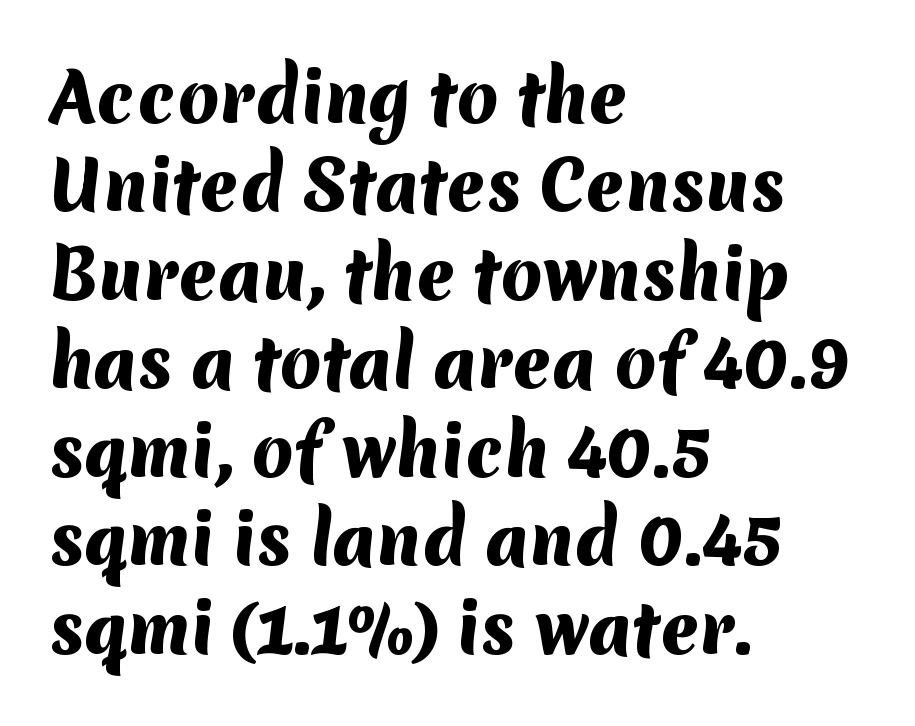
Words float on clear page, feet unadorned. If you measured baseline to baseline, you'd find a middling distance. The setting favours the left margin, as ordinary paragraphs usually do. Default kerning and tracking; the words read as compact shapes. Each letter keeps its own natural width here, so spacing adapts to shape.
